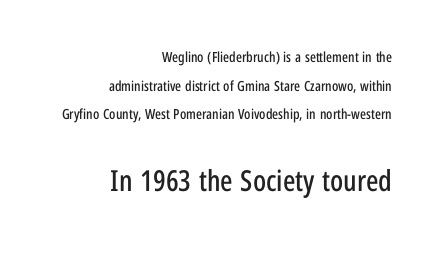
Here the second block reads like a headline and the first like body copy. Right-aligned paragraph, ragged on the left. Every character sits straight up, as roman type does. Airy leading.
